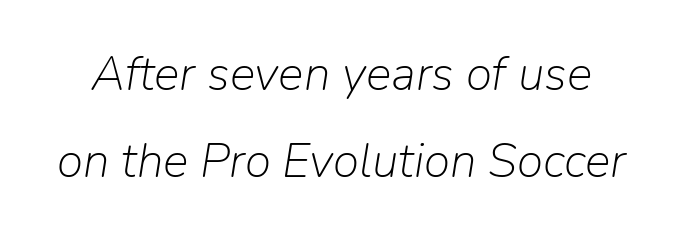
{"italic": "yes", "lean": "right", "slant_degrees": 9, "bold": "no", "weight": "light", "width": "normal", "stroke_contrast": "low", "x_height": "medium", "monospaced": "no", "underline": "no", "line_spacing_ratio": 1.81, "letter_spacing": "normal", "letter_spacing_em": 0.0, "glyph_px": 48}
